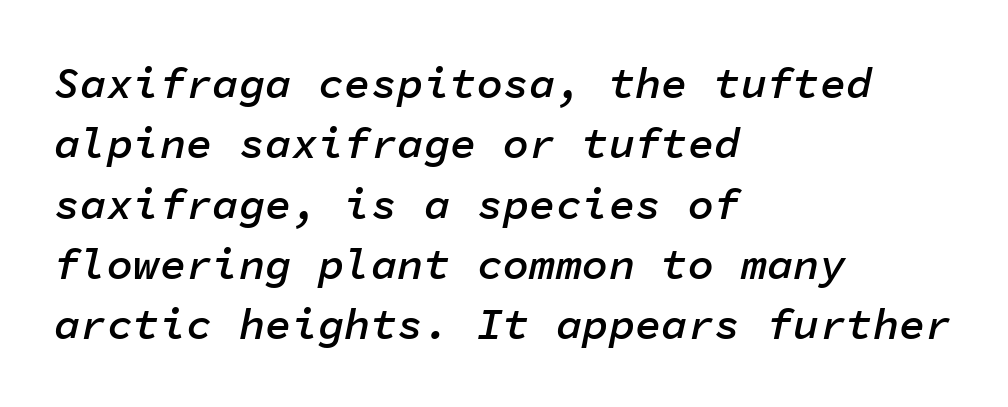
The image shows 44 px semibold type, italic (leaning right), monospaced; set left-aligned, normal line spacing (1.37x), normal letter spacing, not underlined; low stroke contrast and a medium x-height.
